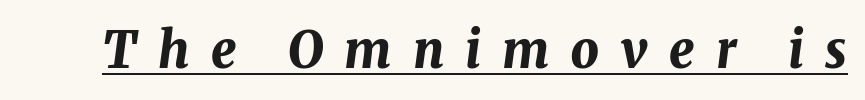
The image shows 50 px bold type, italic (leaning right); set unusually wide letter spacing (+0.42 em), underlined; medium stroke contrast and a medium x-height.
